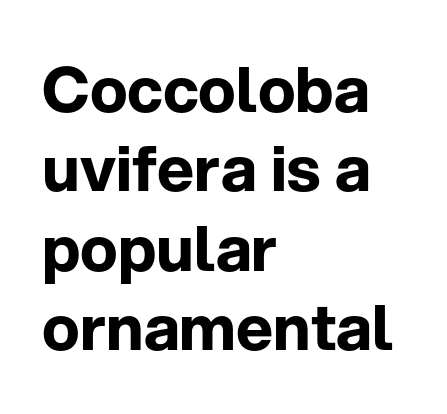
{"serif": "no", "italic": "no", "bold": "yes", "weight": "bold", "width": "normal", "stroke_contrast": "low", "x_height": "medium", "monospaced": "no", "underline": "no", "align": "left", "line_spacing": "normal", "line_spacing_ratio": 1.26, "letter_spacing": "normal", "letter_spacing_em": 0.0, "glyph_px": 63}
